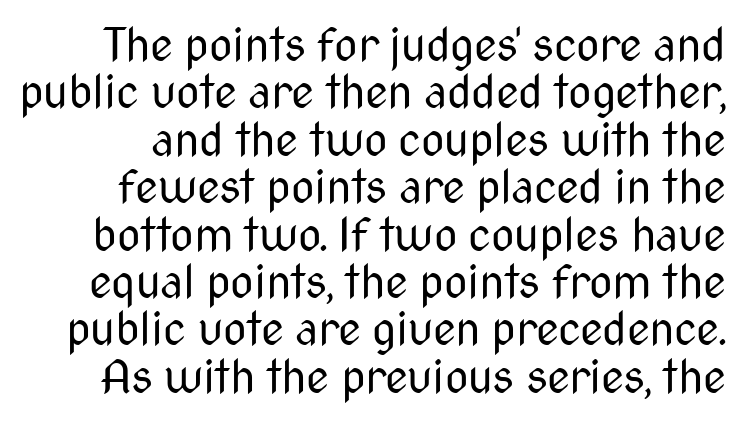
{"serif": "no", "italic": "no", "bold": "no", "weight": "regular", "width": "condensed", "stroke_contrast": "medium", "x_height": "medium", "monospaced": "no", "underline": "no", "line_spacing": "tight", "line_spacing_ratio": 1.03, "letter_spacing": "normal", "letter_spacing_em": 0.0, "glyph_px": 46}
